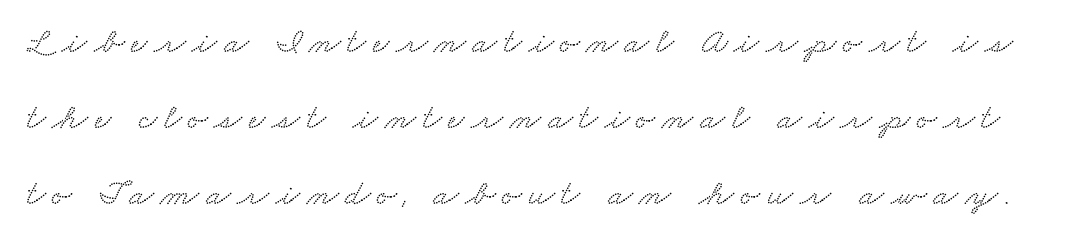
{"width": "wide", "stroke_contrast": "low", "x_height": "small", "monospaced": "no", "underline": "no", "line_spacing": "loose", "line_spacing_ratio": 2.11, "glyph_px": 36}
